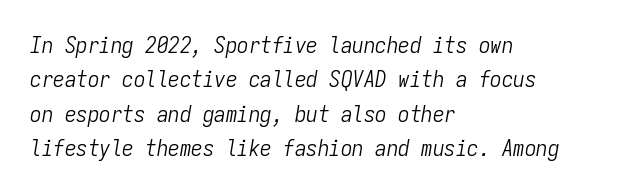
The image shows 23 px text type, italic (leaning right); set left-aligned, normal line spacing (1.49x), normal letter spacing, not underlined.
